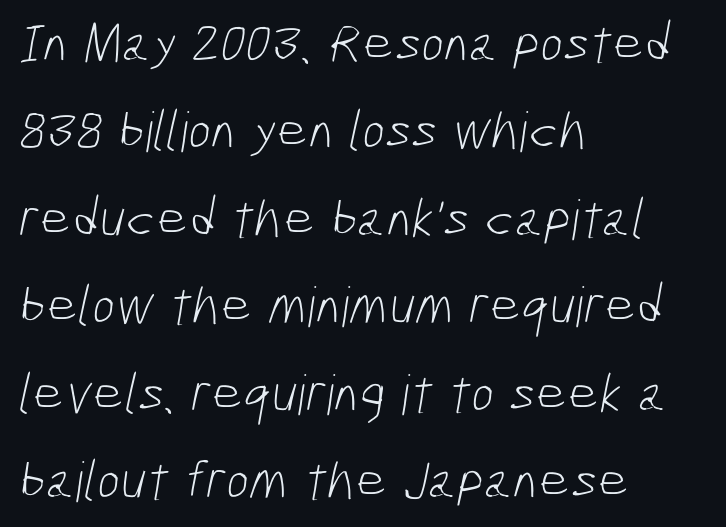
{"serif": "no", "bold": "no", "weight": "light", "width": "condensed", "stroke_contrast": "low", "x_height": "medium", "monospaced": "no", "underline": "no", "align": "left", "line_spacing": "normal", "line_spacing_ratio": 1.59, "letter_spacing": "normal", "letter_spacing_em": 0.0, "glyph_px": 55}
